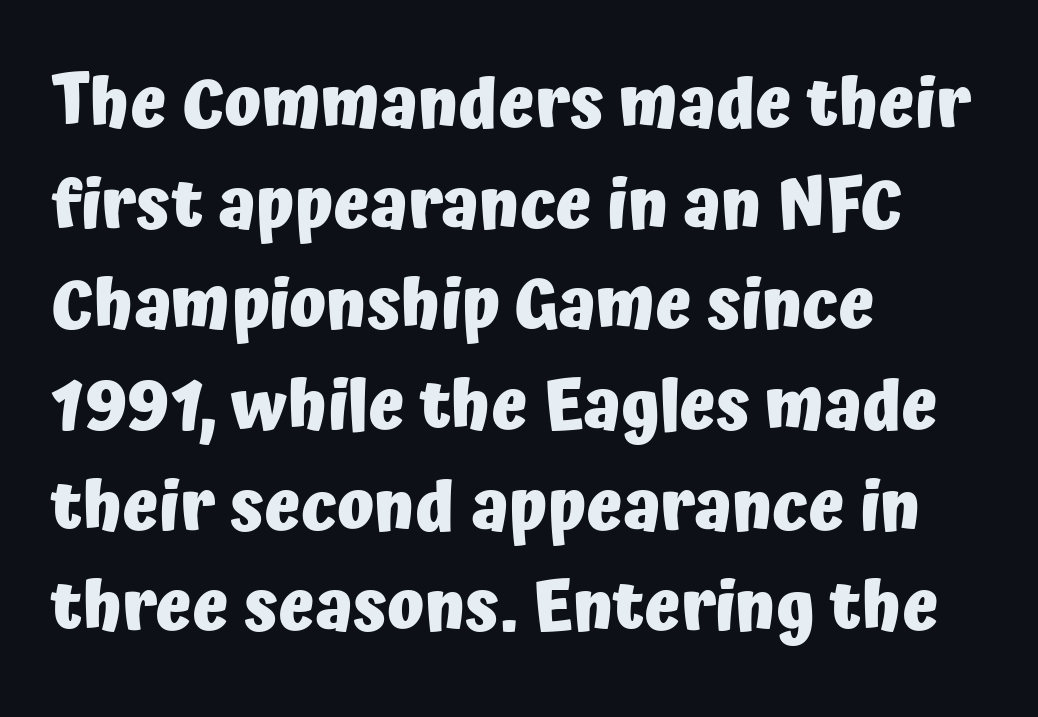
The image shows 68 px heavy sans-serif type, upright; set left-aligned, normal line spacing (1.48x), normal letter spacing, not underlined; low stroke contrast and a medium x-height.
